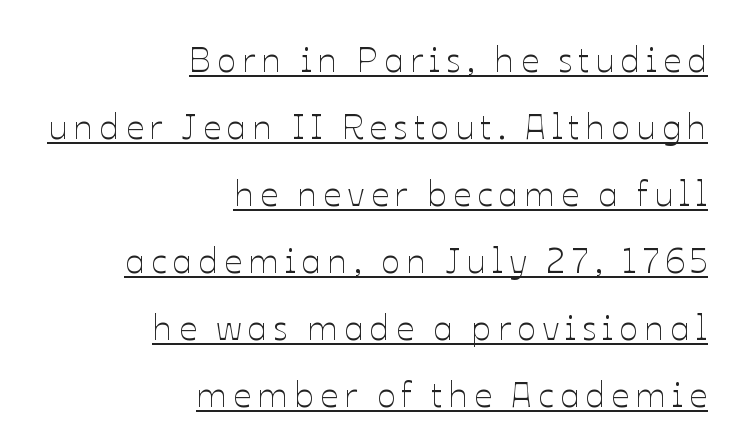
Q: Is the text bold? A: No.
Q: Is the text italic (slanted)? A: No, it is upright.
Q: Is the text underlined? A: Yes.
Q: How is the paragraph aligned? A: Right-aligned.
Q: Width (condensed, normal, or wide)? A: Normal.
Q: Stroke contrast? A: Low.
Q: x-height? A: Medium.
Q: Monospaced? A: No.
